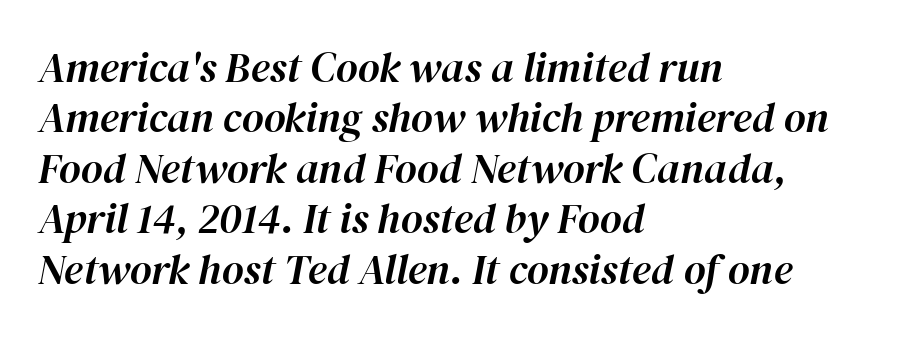
Proportional: the letters do not fall into vertical columns. Line beginnings align vertically; line endings do not. This sample uses plain, unmodified letter spacing. Slant detected: the letters are inclined. A clean baseline with only descenders dipping below it.
